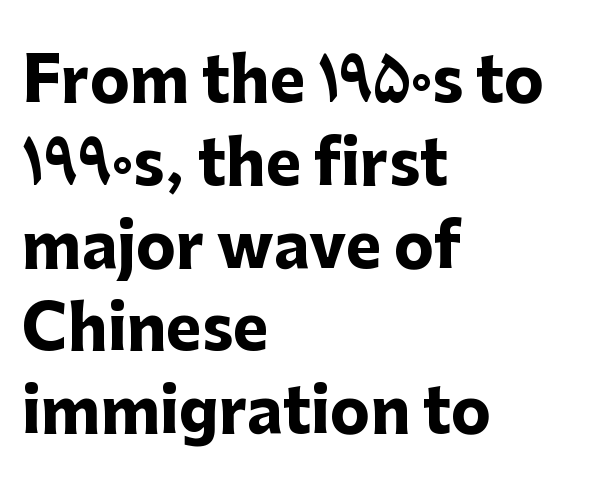
{"serif": "no", "italic": "no", "bold": "yes", "weight": "heavy", "width": "normal", "stroke_contrast": "low", "x_height": "medium", "monospaced": "no", "underline": "no", "align": "left", "line_spacing": "normal", "line_spacing_ratio": 1.38, "letter_spacing": "normal", "letter_spacing_em": 0.0, "glyph_px": 60}
